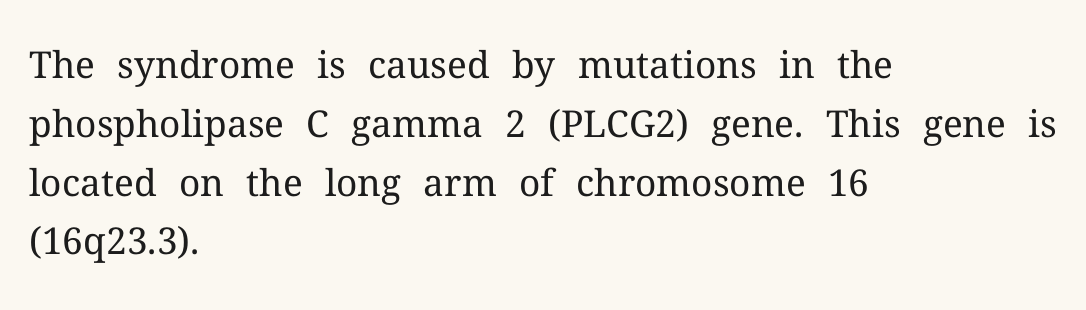
A serif font was chosen for this passage. Summary of weight: not heavy and not bold. Think of a printed novel: that variable character pitch is what you see here. The horizontal fit of the characters is conventional and even. Honestly, there is no underline to notice here at all. Horizontal bands of white between lines are of average thickness.
